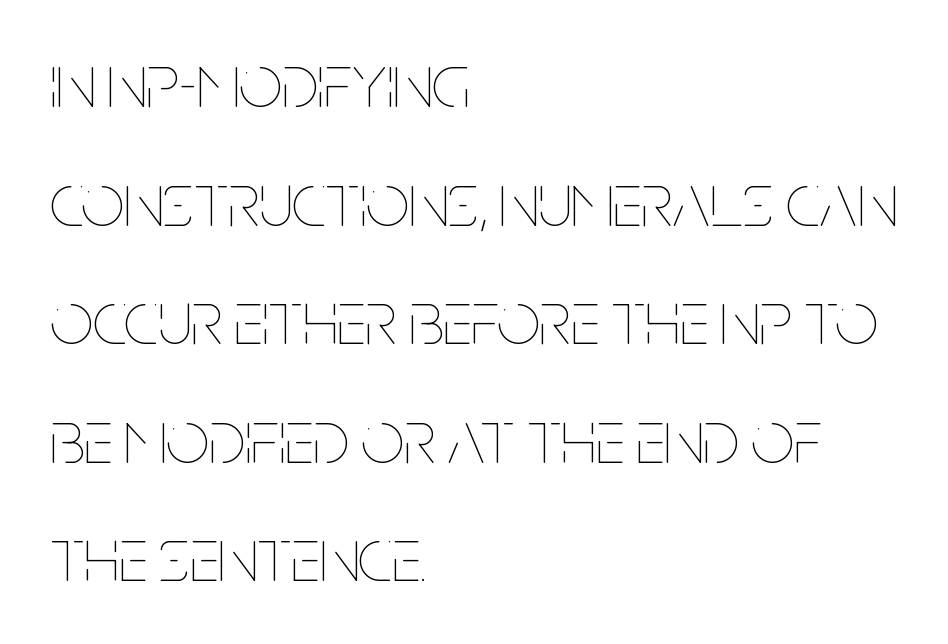
The cut favours lightness, reaching ordinary text weight at its darkest. The space between consecutive lines is moderate. Notice how the stems are strictly vertical — no italics here. Descenders are the only things crossing below the line.
